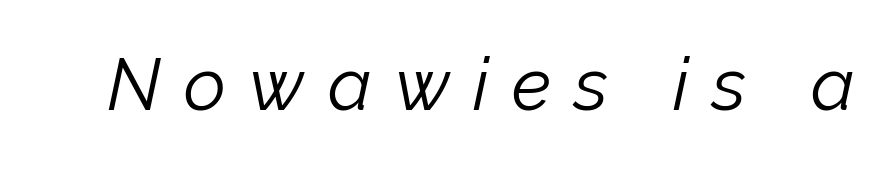
You could not count columns in this text — the font is proportionally spaced. In terms of letterspacing, this is a distinctly airy, spread setting. There's an unmistakable incline to the writing here. Summary of weight: not heavy and not bold. The glyphs are unaccompanied by any horizontal stroke below them.
